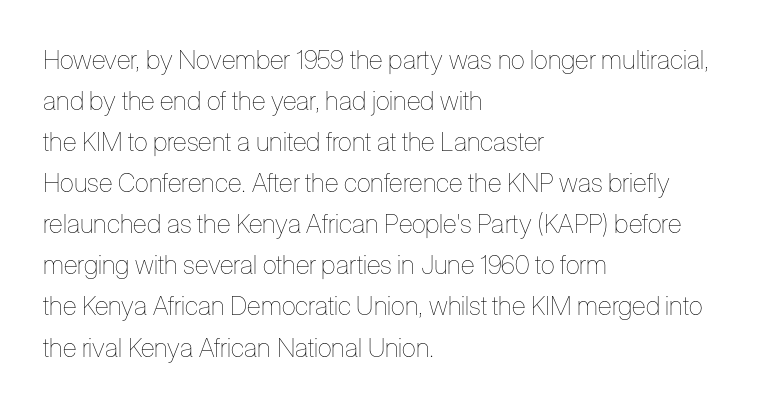
The image shows 26 px text type, upright; set left-aligned, normal line spacing (1.58x), normal letter spacing, not underlined.
